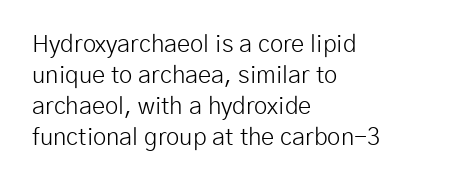
Q: Is the text bold? A: No.
Q: Is the text italic (slanted)? A: No, it is upright.
Q: Is the text underlined? A: No.
Q: How is the paragraph aligned? A: Left-aligned.
Q: Is the spacing between letters normal or unusually wide? A: Normal.
Q: Is the spacing between lines tight, normal or loose? A: Normal.
